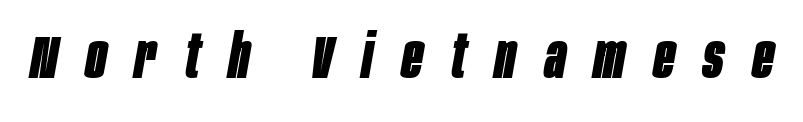
The image shows 61 px bold, condensed type, italic (leaning right); set unusually wide letter spacing (+0.47 em), not underlined; low stroke contrast and a large x-height.
